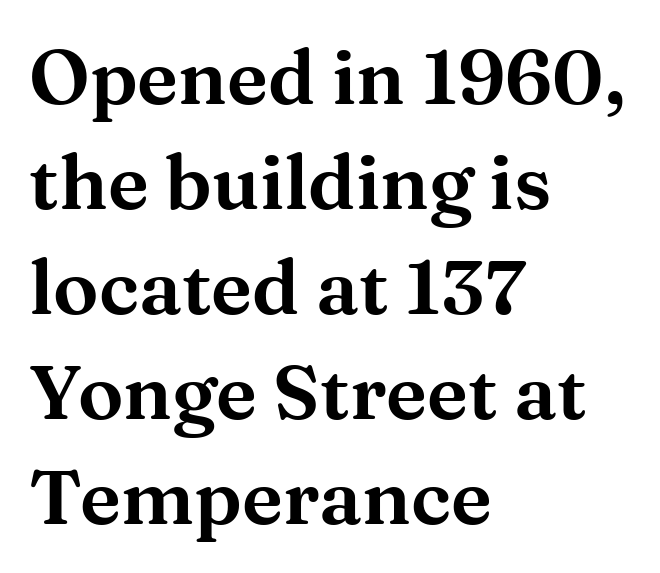
The axis of the letterforms is exactly vertical. Is the letter spacing exaggerated? No — it looks like the ordinary default. Regarding serifs, this sample has them. This rendering features lettering with no underline.
